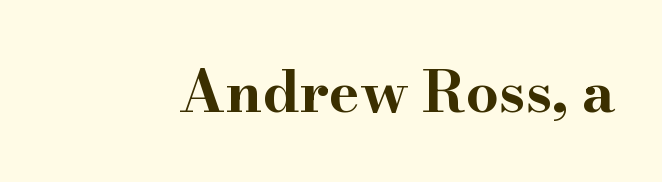
The image shows 58 px bold, wide serif type, upright; set normal letter spacing, not underlined; high stroke contrast and a small x-height.
